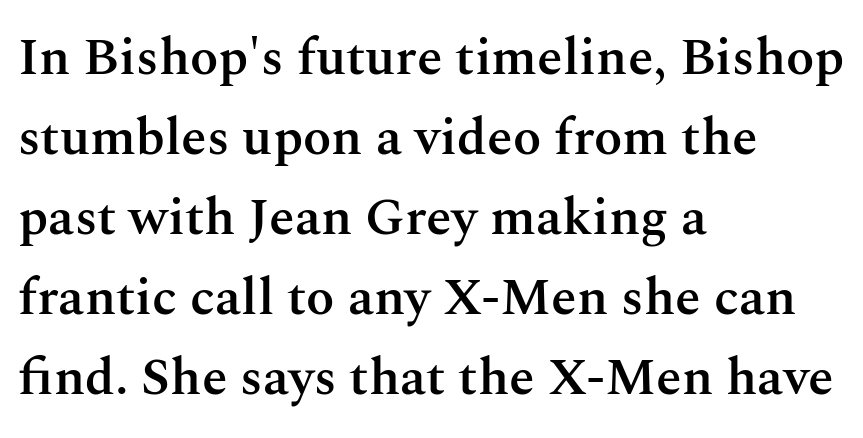
The image shows 52 px semibold serif type, upright; set left-aligned, normal line spacing (1.54x), normal letter spacing, not underlined; medium stroke contrast and a medium x-height.
